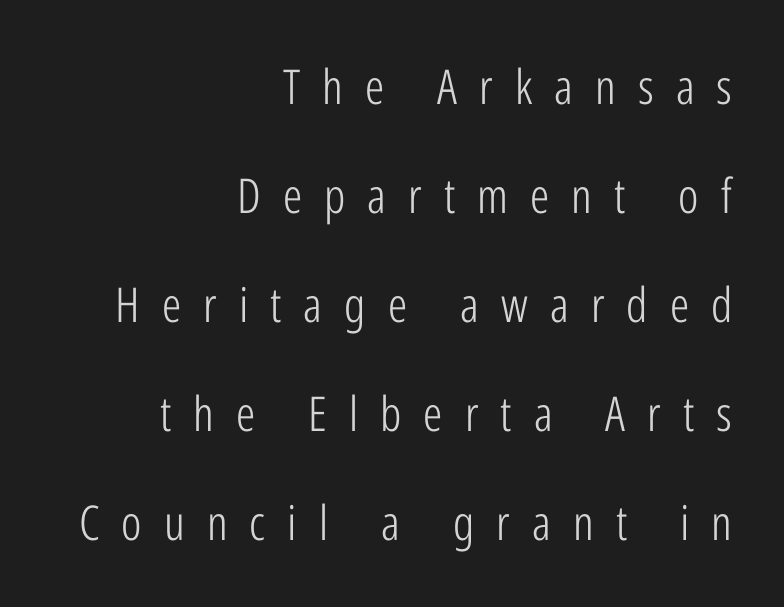
Q: Is the text bold? A: No.
Q: Is the text italic (slanted)? A: No, it is upright.
Q: Is the typeface a serif or a sans-serif typeface? A: Sans-serif.
Q: Is the text underlined? A: No.
Q: How is the paragraph aligned? A: Right-aligned.
Q: Is the spacing between letters normal or unusually wide? A: Unusually wide.
Q: Is the spacing between lines tight, normal or loose? A: Loose.
Q: Width (condensed, normal, or wide)? A: Condensed.
Q: Stroke contrast? A: Low.
Q: x-height? A: Medium.
Q: Monospaced? A: No.
